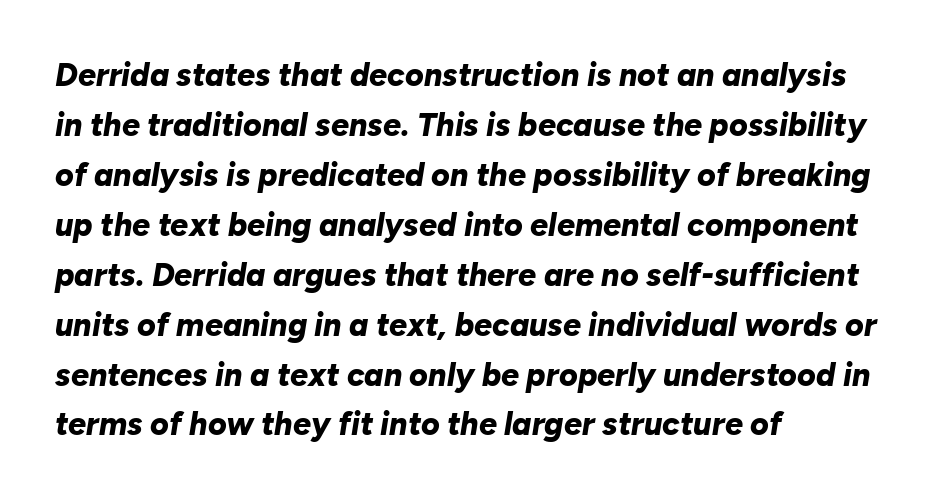
{"italic": "yes", "lean": "right", "slant_degrees": 10, "bold": "yes", "weight": "bold", "width": "normal", "stroke_contrast": "low", "x_height": "medium", "monospaced": "no", "underline": "no", "align": "left", "line_spacing": "normal", "line_spacing_ratio": 1.56, "letter_spacing": "normal", "letter_spacing_em": 0.0, "glyph_px": 32}
